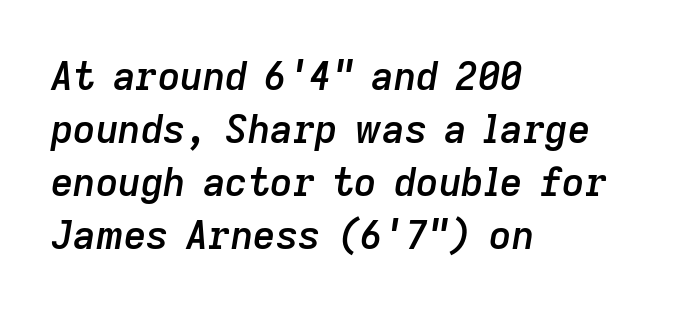
Q: Is the text bold? A: Semi-bold.
Q: Is the text italic (slanted)? A: Yes, it leans right by about 9 degrees.
Q: Is the text underlined? A: No.
Q: How is the paragraph aligned? A: Left-aligned.
Q: Is the spacing between letters normal or unusually wide? A: Normal.
Q: Is the spacing between lines tight, normal or loose? A: Normal.
Q: Width (condensed, normal, or wide)? A: Normal.
Q: Stroke contrast? A: Low.
Q: x-height? A: Medium.
Q: Monospaced? A: No.
